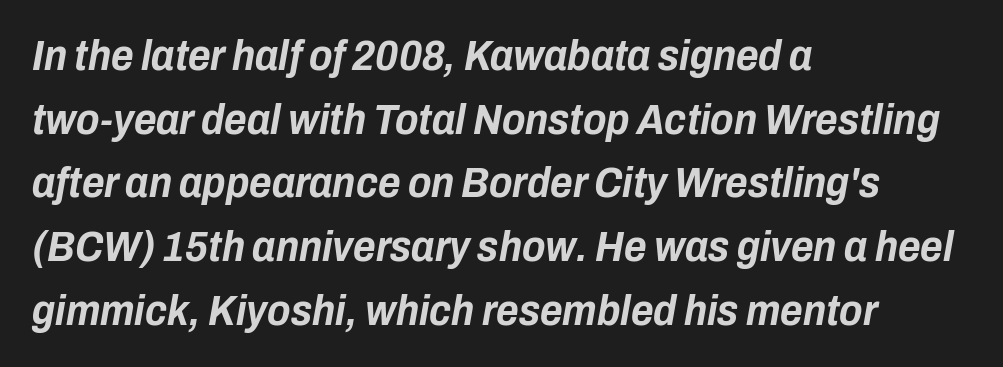
The image shows 43 px bold, condensed type, italic (leaning right); set left-aligned, normal line spacing (1.48x), normal letter spacing, not underlined; low stroke contrast and a medium x-height.
